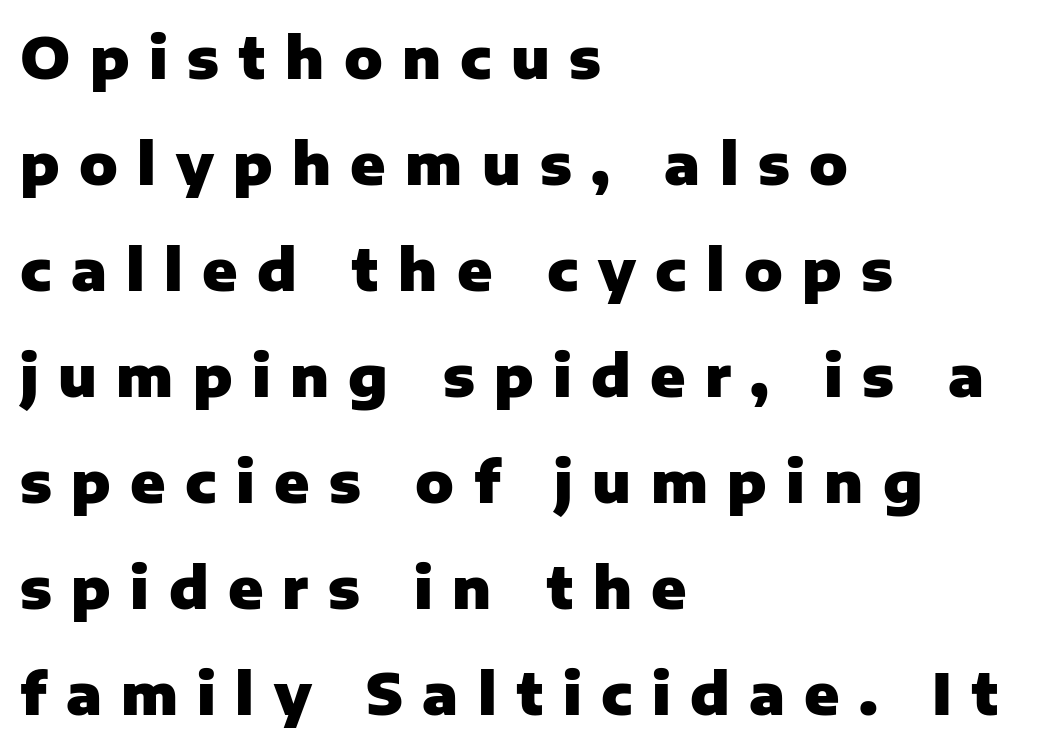
{"serif": "no", "italic": "no", "bold": "yes", "weight": "heavy", "width": "normal", "stroke_contrast": "low", "x_height": "medium", "monospaced": "no", "underline": "no", "align": "left", "line_spacing_ratio": 1.86, "letter_spacing": "wide", "letter_spacing_em": 0.34, "glyph_px": 57}
